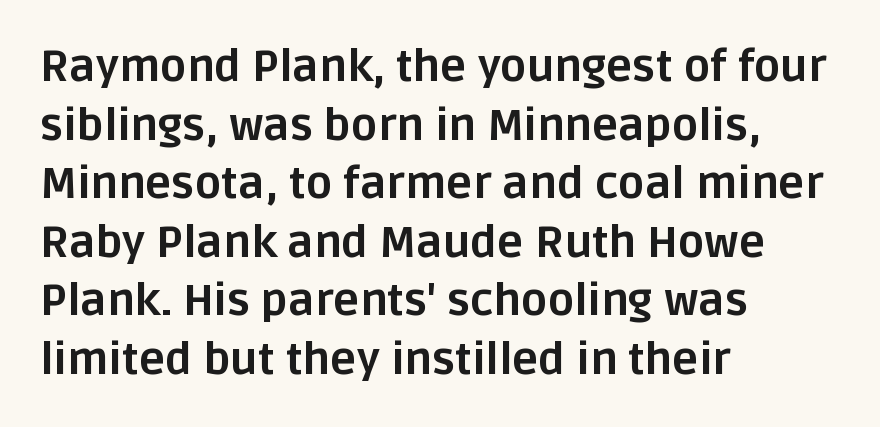
Normally led — the rows are evenly, conventionally spaced. Think of a printed novel: that variable character pitch is what you see here. Compared with typical body copy, the letter spacing here is the same. Underlining? Definitely not there. The characters look thick and weighty, a clear bold.
